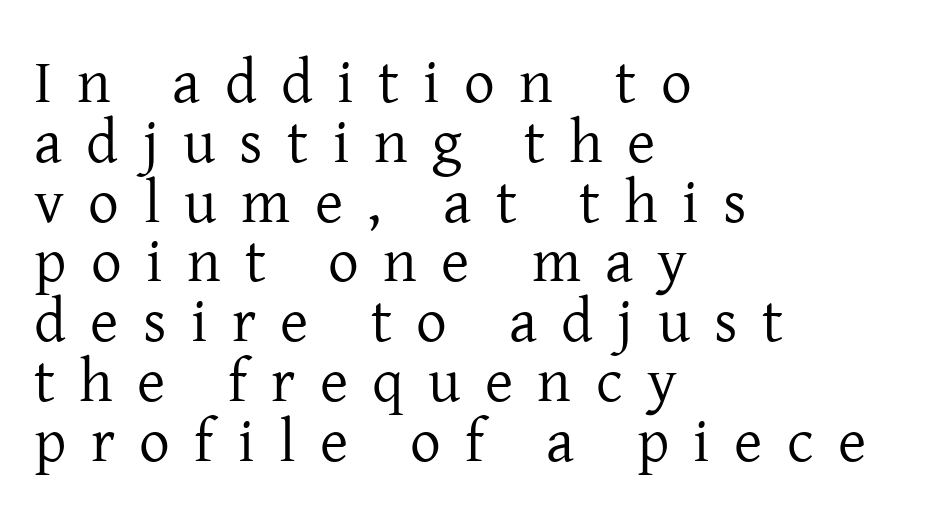
Tall strokes in this sample are plumb rather than angled. The lines are packed closely together with very little leading. The specimen omits any rule beneath the text block's lines. The tracking jumps out immediately: characters are airy and widely separated. The typesetting does not lean heavy: it is not bold.
